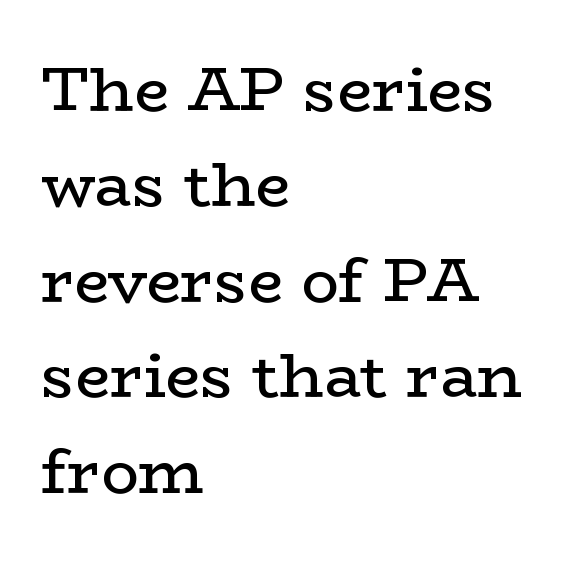
The image shows 62 px regular-weight, wide serif type, upright; set left-aligned, normal line spacing (1.54x), normal letter spacing, not underlined; low stroke contrast and a medium x-height.
